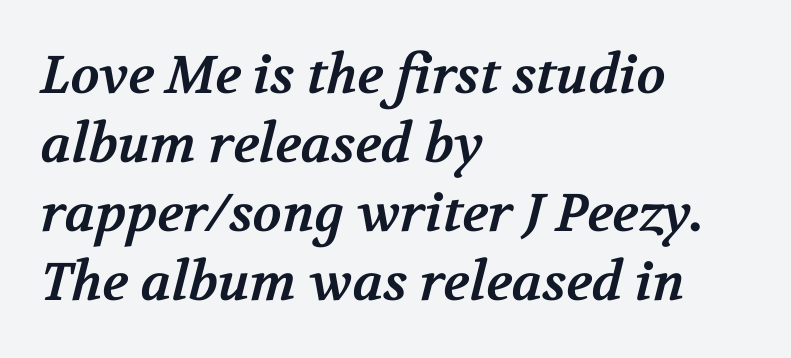
Compared with an ordinary text face, these strokes are far heavier — a full bold. Regarding serifs, this sample has them. No extra tracking has been applied to these lines. Think of a printed novel: that variable character pitch is what you see here. Leftover space on each line is placed entirely after the last word.
